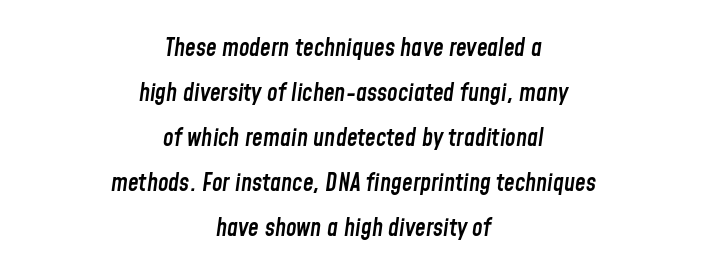
{"italic": "yes", "lean": "right", "slant_degrees": 8, "bold": "semi", "underline": "no", "align": "center", "line_spacing_ratio": 1.88, "letter_spacing": "normal", "letter_spacing_em": 0.0, "glyph_px": 24}
